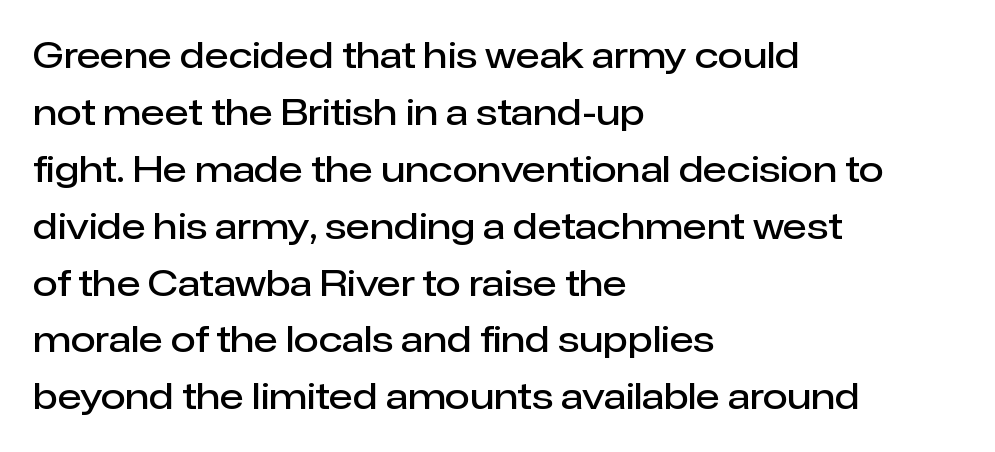
How heavy is the stroke? Medium-heavy — a semibold, shy of bold. If you drew a line through each stem, it would be perfectly vertical. Bare-footed words on every line. The font family rendered here belongs to the sans-serif group. Quick note: interline space is typical. Where is the straight margin? On the left.
